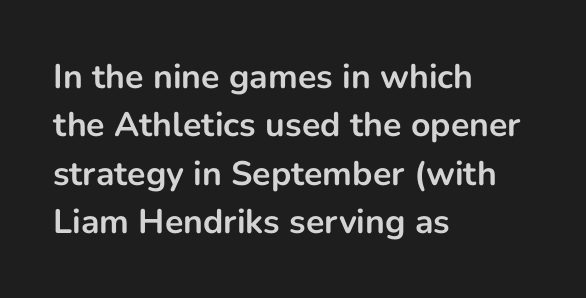
Clear beneath every line of the passage. Notice how descenders clear the ascenders below comfortably — that's standard leading. The letters carry no serifs — their stems end cleanly without finishing strokes. This is heavy type, rendered in bold. Does the copy run flush right? No — it runs flush left.
